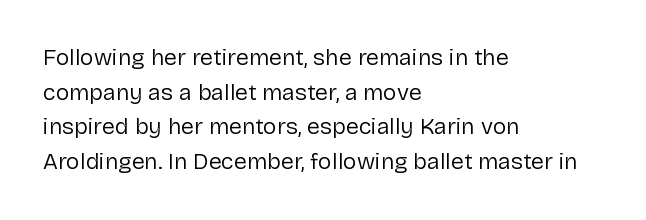
Vertical strokes here are truly vertical. Is the block centered? No — it sits flush against the left margin. Standard letterfit; no display-style spreading of the glyphs. This is not heavy type; no bold has been used.
